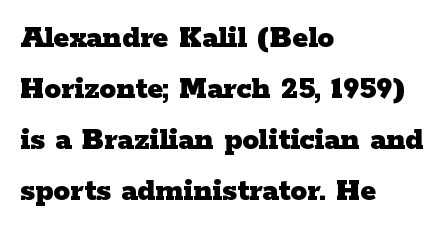
The image shows 33 px heavy, wide serif type, upright; set left-aligned, normal line spacing (1.55x), normal letter spacing, not underlined; low stroke contrast and a medium x-height.
